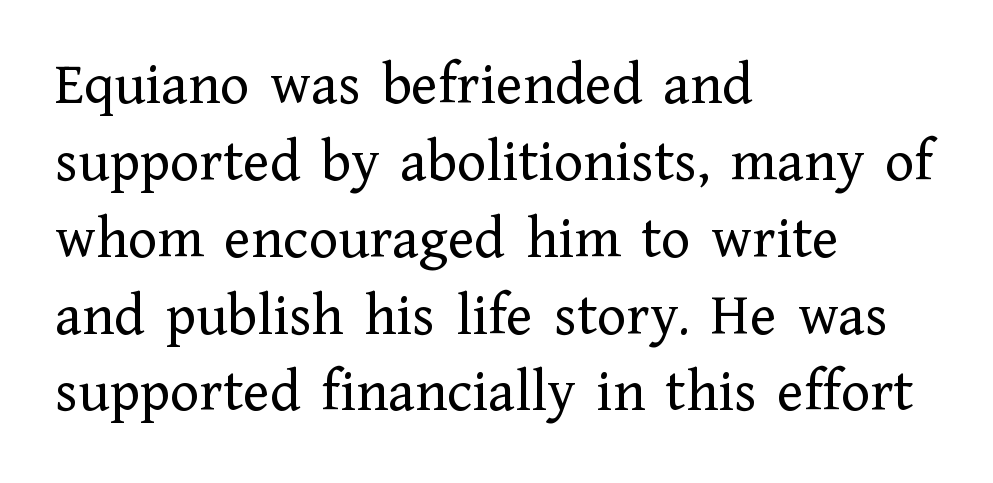
The image shows 61 px regular-weight serif type, upright; set left-aligned, normal line spacing (1.26x), normal letter spacing, not underlined; low stroke contrast and a medium x-height.
